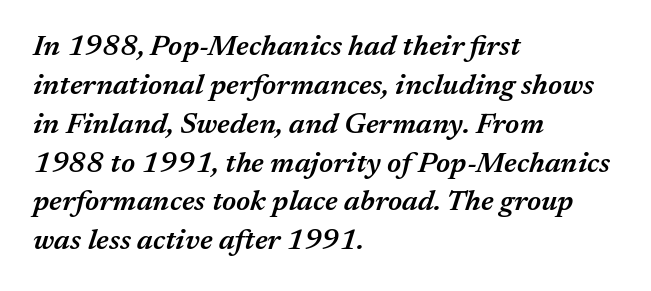
{"italic": "yes", "lean": "right", "slant_degrees": 17, "bold": "semi", "weight": "semibold", "width": "normal", "stroke_contrast": "medium", "x_height": "medium", "monospaced": "no", "underline": "no", "align": "left", "line_spacing": "normal", "line_spacing_ratio": 1.34, "letter_spacing": "normal", "letter_spacing_em": 0.0, "glyph_px": 29}
